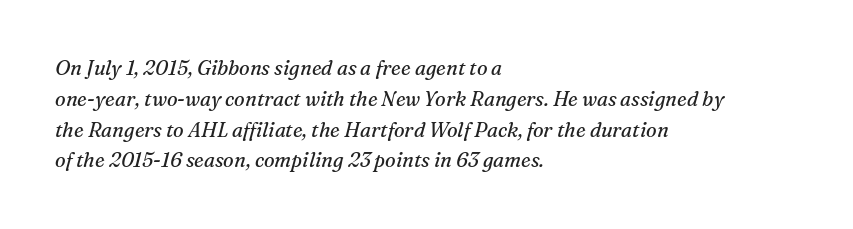
{"italic": "yes", "lean": "right", "slant_degrees": 16, "bold": "no", "underline": "no", "align": "left", "line_spacing": "normal", "line_spacing_ratio": 1.54, "letter_spacing": "normal", "letter_spacing_em": 0.0, "glyph_px": 20}
